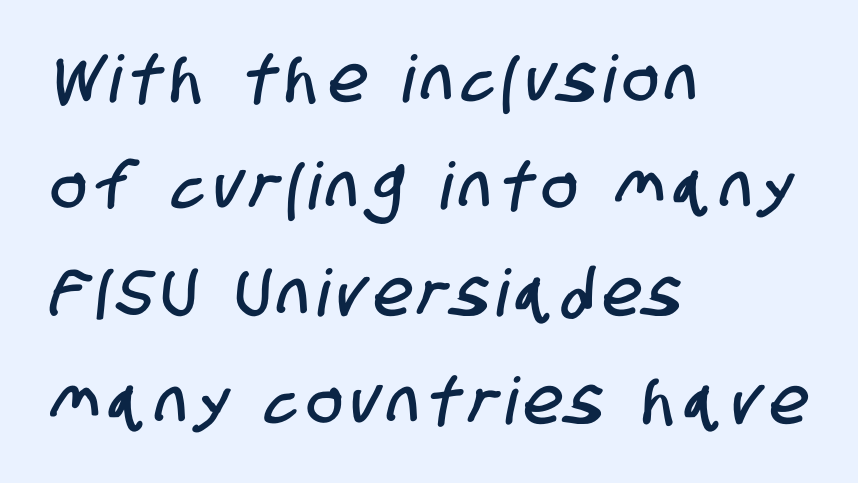
{"serif": "no", "width": "condensed", "stroke_contrast": "low", "x_height": "large", "monospaced": "no", "underline": "no", "align": "left", "line_spacing": "normal", "line_spacing_ratio": 1.65, "glyph_px": 65}
